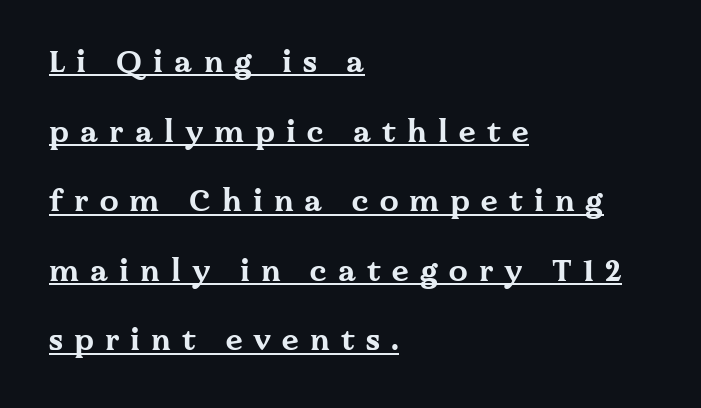
As a designer I'd log this as weight 700, bold. These lines are set flush left with a ragged right edge. If you measured baseline to baseline, you'd find a long distance. Each letter keeps its own natural width here, so spacing adapts to shape.
